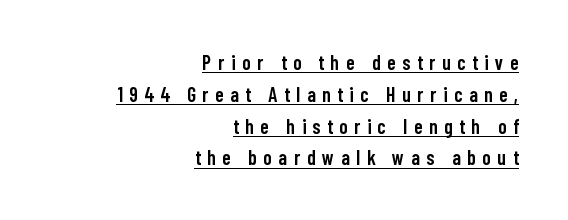
Q: Is the text bold? A: Semi-bold.
Q: Is the text italic (slanted)? A: No, it is upright.
Q: Is the text underlined? A: Yes.
Q: How is the paragraph aligned? A: Right-aligned.
Q: Is the spacing between letters normal or unusually wide? A: Unusually wide.
Q: Is the spacing between lines tight, normal or loose? A: Normal.
